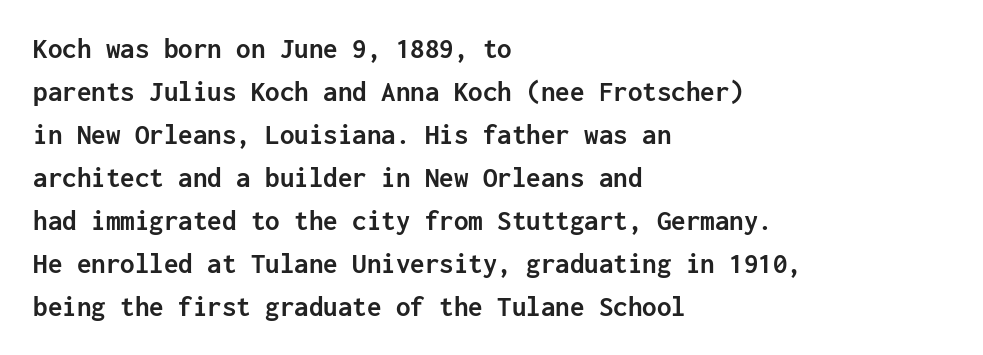
Chunky letters — that's bold for sure. The compositor pushed each line to the left boundary. This sample keeps an unexceptional amount of space between lines. Letter spacing: default.
